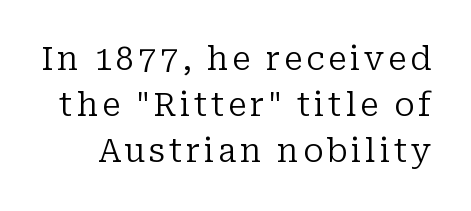
Yep, those are serifs on the letters. No chunkiness to these letters — they're not bold. Whoever set this chose a conventional vertical rhythm. Character widths vary here, with narrow letters taking less room than wide ones. These lines were composed using upright roman letters. Descenders are the only things crossing below the line.
